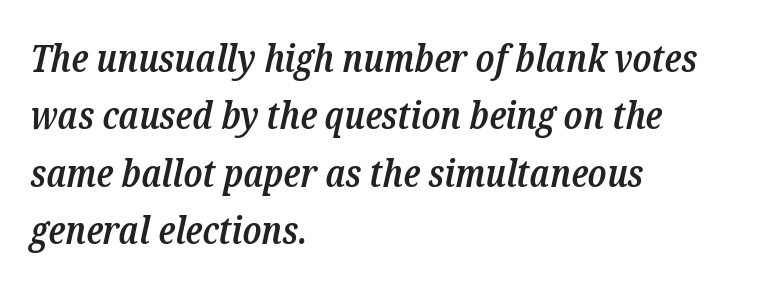
Q: Is the text bold? A: Semi-bold.
Q: Is the text italic (slanted)? A: Yes, it leans right by about 12 degrees.
Q: Is the typeface a serif or a sans-serif typeface? A: Serif.
Q: Is the text underlined? A: No.
Q: How is the paragraph aligned? A: Left-aligned.
Q: Is the spacing between letters normal or unusually wide? A: Normal.
Q: Is the spacing between lines tight, normal or loose? A: Normal.
Q: Width (condensed, normal, or wide)? A: Condensed.
Q: Stroke contrast? A: Low.
Q: x-height? A: Medium.
Q: Monospaced? A: No.
